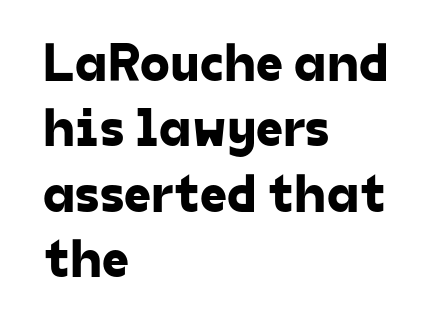
No word sits above an underline. The letterforms sit shoulder to shoulder at normal distance. A typesetter would call this proportional, since set widths differ per character. Line beginnings align vertically; line endings do not. Look at the bottom of the vertical strokes: they stop flat, with no serifs.
